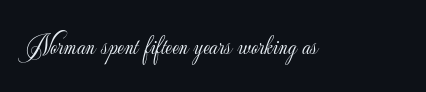
Has an underline been added? It has not. The type is set solid horizontally, with unmodified tracking. The characters are drawn with everyday or finer stroke widths.
